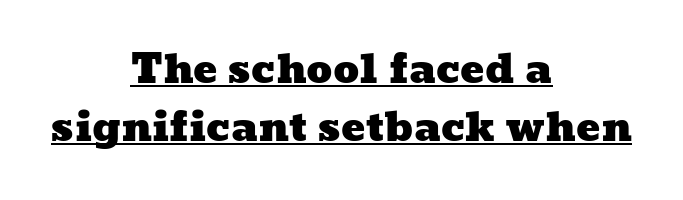
The image shows 40 px wide type; set centered, normal line spacing (1.46x), normal letter spacing, underlined; low stroke contrast and a medium x-height.
